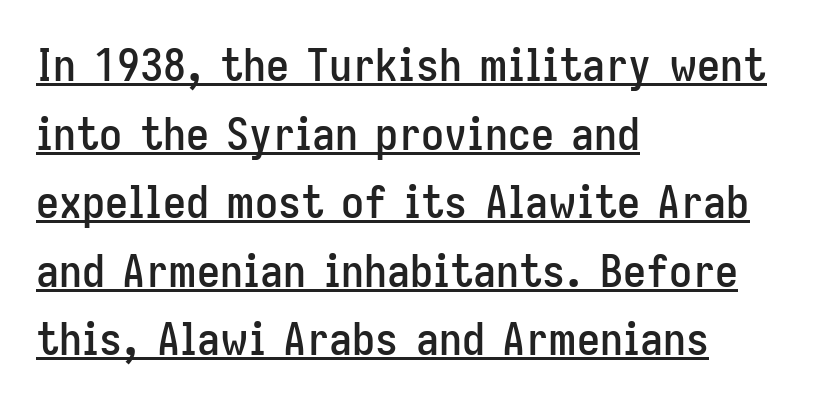
Check where the strokes stop: nothing finishes them off — pure sans. Every word sits above its own underline. This sample has the flowing, uneven cadence of proportional lettering. The letters stand straight up with perfectly vertical stems. Is the letter spacing exaggerated? No — it looks like the ordinary default. Layout note: lines flush left.
